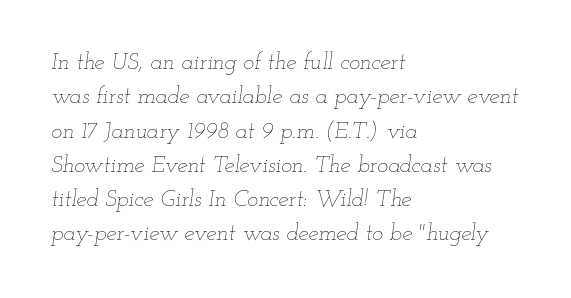
{"italic": "yes", "lean": "right", "slant_degrees": 12, "bold": "no", "underline": "no", "align": "left", "line_spacing": "normal", "line_spacing_ratio": 1.49, "letter_spacing": "normal", "letter_spacing_em": 0.0, "glyph_px": 23}
